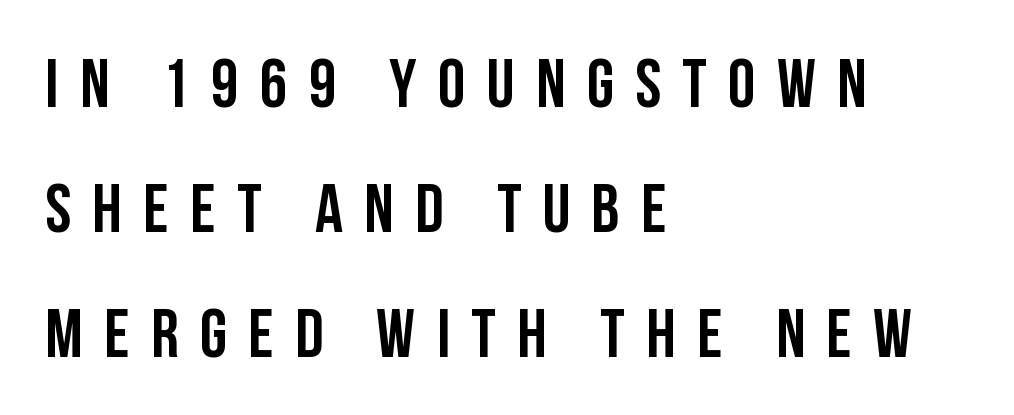
The image shows 69 px condensed sans-serif type, upright; set left-aligned, line spacing 1.81x, unusually wide letter spacing (+0.31 em), not underlined; low stroke contrast and a large x-height.
